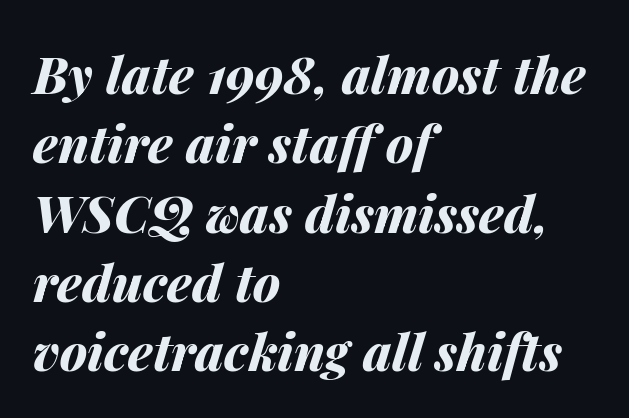
The image shows 51 px bold type, italic (leaning right); set left-aligned, normal line spacing (1.36x), normal letter spacing, not underlined; medium stroke contrast and a medium x-height.
